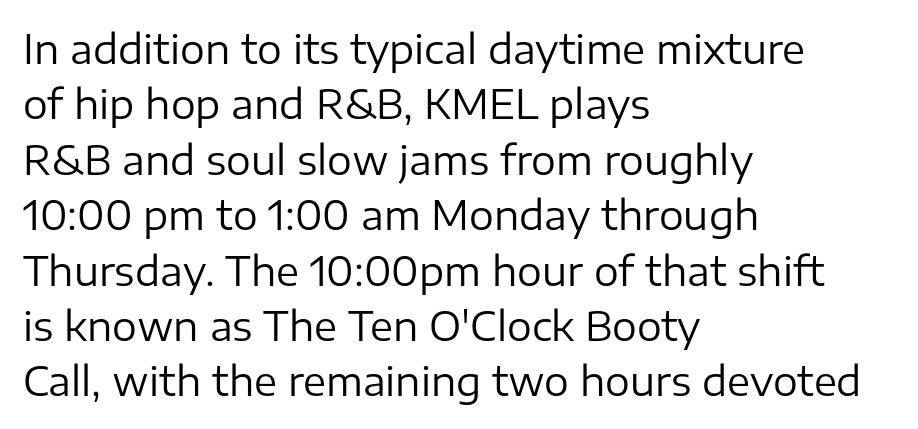
Q: Is the text bold? A: No.
Q: Is the text italic (slanted)? A: No, it is upright.
Q: Is the typeface a serif or a sans-serif typeface? A: Sans-serif.
Q: Is the text underlined? A: No.
Q: How is the paragraph aligned? A: Left-aligned.
Q: Is the spacing between letters normal or unusually wide? A: Normal.
Q: Is the spacing between lines tight, normal or loose? A: Normal.
Q: Width (condensed, normal, or wide)? A: Normal.
Q: Stroke contrast? A: Low.
Q: x-height? A: Medium.
Q: Monospaced? A: No.
